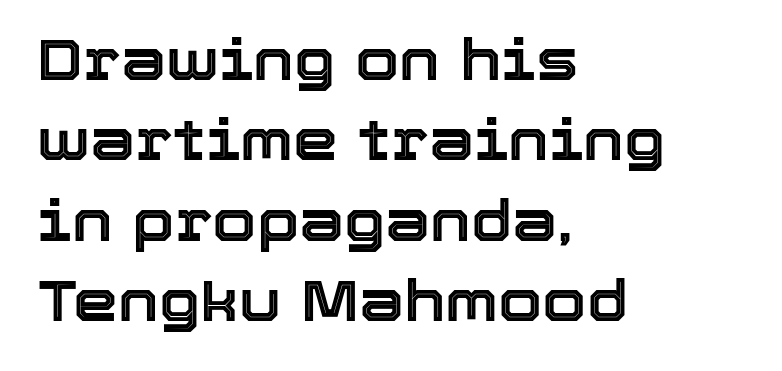
Q: Is the text italic (slanted)? A: No, it is upright.
Q: Is the text underlined? A: No.
Q: How is the paragraph aligned? A: Left-aligned.
Q: Is the spacing between letters normal or unusually wide? A: Normal.
Q: Is the spacing between lines tight, normal or loose? A: Normal.
Q: Width (condensed, normal, or wide)? A: Normal.
Q: x-height? A: Medium.
Q: Monospaced? A: No.
